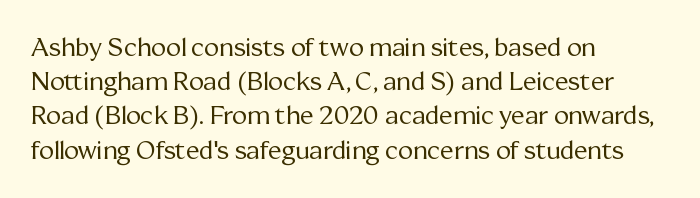
The area under the type is left untouched. A roman cut, with each character standing at attention. Observe the ordinary spacing: letters are neighbours, not strangers. Notice how the passage keeps a crisp vertical edge on the left only.
